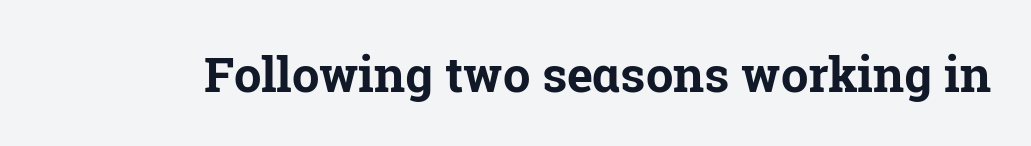
Q: Is the text bold? A: Yes.
Q: Is the text italic (slanted)? A: No, it is upright.
Q: Is the typeface a serif or a sans-serif typeface? A: Serif.
Q: Is the text underlined? A: No.
Q: Is the spacing between letters normal or unusually wide? A: Normal.
Q: Width (condensed, normal, or wide)? A: Normal.
Q: Stroke contrast? A: Low.
Q: x-height? A: Medium.
Q: Monospaced? A: No.
